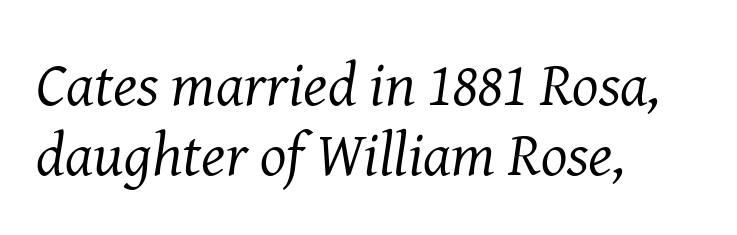
Q: Is the text bold? A: No.
Q: Is the text italic (slanted)? A: Yes, it leans right by about 8 degrees.
Q: Is the typeface a serif or a sans-serif typeface? A: Serif.
Q: Is the text underlined? A: No.
Q: How is the paragraph aligned? A: Left-aligned.
Q: Is the spacing between letters normal or unusually wide? A: Normal.
Q: Is the spacing between lines tight, normal or loose? A: Tight.
Q: Width (condensed, normal, or wide)? A: Normal.
Q: Stroke contrast? A: Medium.
Q: x-height? A: Medium.
Q: Monospaced? A: No.
